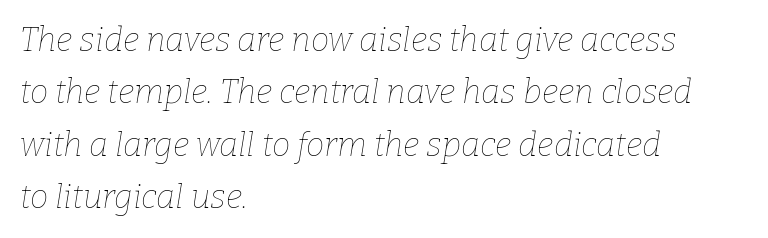
No extra tracking has been applied to these lines. Beneath every word, the page is bare. This sample has the flowing, uneven cadence of proportional lettering. Students, observe: this is what conventionally led text looks like. Left-aligned paragraph, ragged on the right. No chunkiness to these letters — they're not bold.
